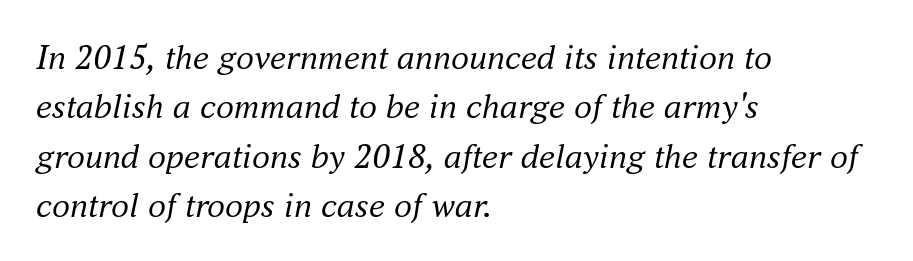
The image shows 36 px regular-weight serif type, italic (leaning right); set left-aligned, normal line spacing (1.37x), normal letter spacing, not underlined; medium stroke contrast and a small x-height.
